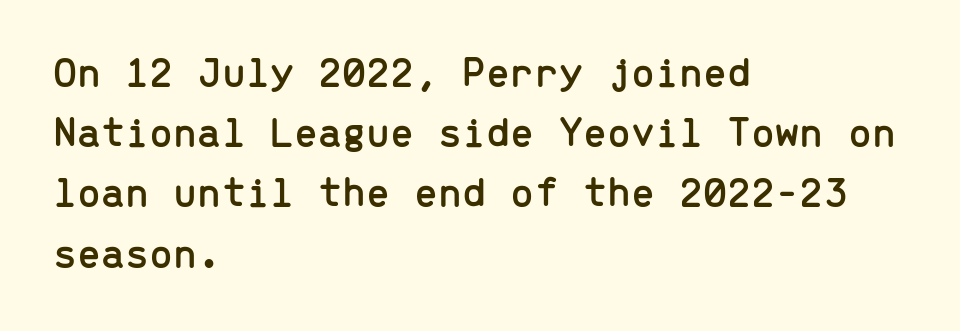
Q: Is the text italic (slanted)? A: No, it is upright.
Q: Is the typeface a serif or a sans-serif typeface? A: Sans-serif.
Q: Is the text underlined? A: No.
Q: How is the paragraph aligned? A: Left-aligned.
Q: Is the spacing between letters normal or unusually wide? A: Normal.
Q: Is the spacing between lines tight, normal or loose? A: Normal.
Q: Width (condensed, normal, or wide)? A: Normal.
Q: Stroke contrast? A: Low.
Q: x-height? A: Medium.
Q: Monospaced? A: Yes.
